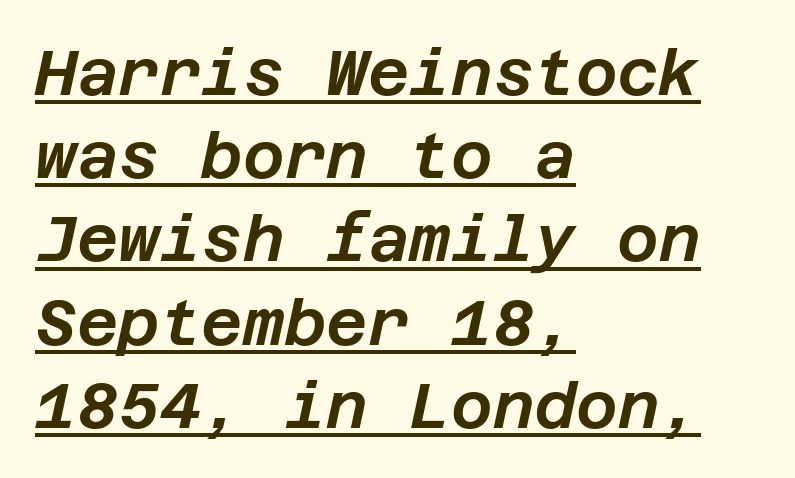
Q: Is the text italic (slanted)? A: Yes, it leans right by about 12 degrees.
Q: Is the text underlined? A: Yes.
Q: How is the paragraph aligned? A: Left-aligned.
Q: Is the spacing between letters normal or unusually wide? A: Normal.
Q: Is the spacing between lines tight, normal or loose? A: Normal.
Q: Width (condensed, normal, or wide)? A: Normal.
Q: Stroke contrast? A: Low.
Q: x-height? A: Large.
